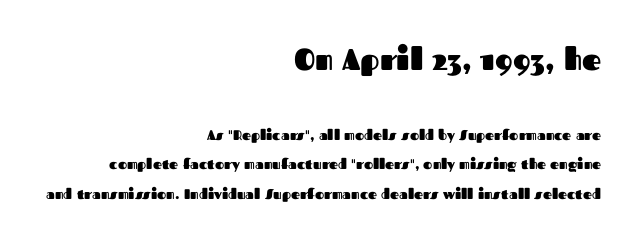
{"serif": "no", "italic": "no", "bold": "yes", "weight": "heavy", "width": "normal", "stroke_contrast": "medium", "x_height": "medium", "monospaced": "no", "underline": "no", "align": "right", "line_spacing": "loose", "line_spacing_ratio": 2.1, "letter_spacing": "normal", "letter_spacing_em": 0.0, "larger_block": "first", "size_ratio": 2.14, "glyph_px": 30}
